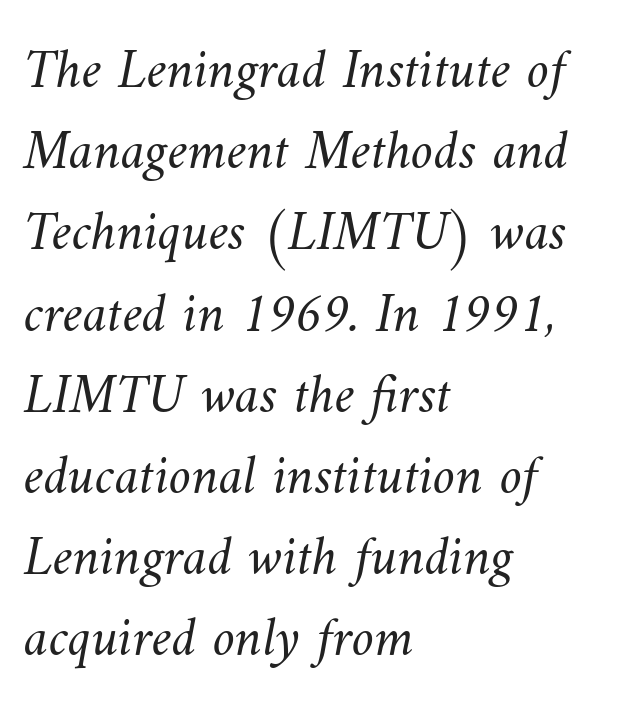
{"bold": "no", "weight": "light", "width": "normal", "stroke_contrast": "medium", "x_height": "small", "monospaced": "no", "underline": "no", "align": "left", "line_spacing": "normal", "line_spacing_ratio": 1.45, "letter_spacing": "normal", "letter_spacing_em": 0.0, "glyph_px": 56}
